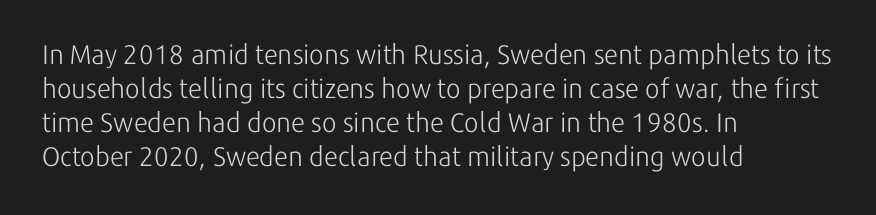
Vertically, the passage feels balanced, rows spaced as you'd expect. The strip under each line holds only bare page. Weight: in the light-to-regular range. Glyph-to-glyph distance matches everyday printed text.
